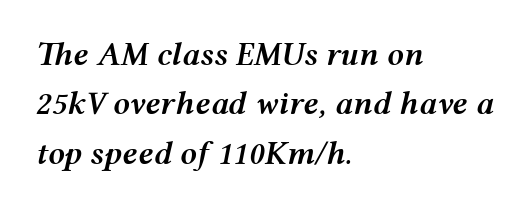
The image shows 33 px semibold, wide type, italic (leaning right); set left-aligned, normal line spacing (1.5x), normal letter spacing, not underlined; medium stroke contrast and a medium x-height.
